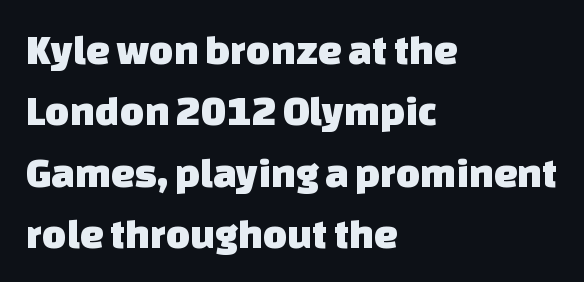
The image shows 42 px sans-serif type; set left-aligned, normal line spacing (1.46x), normal letter spacing, not underlined; low stroke contrast and a large x-height.
